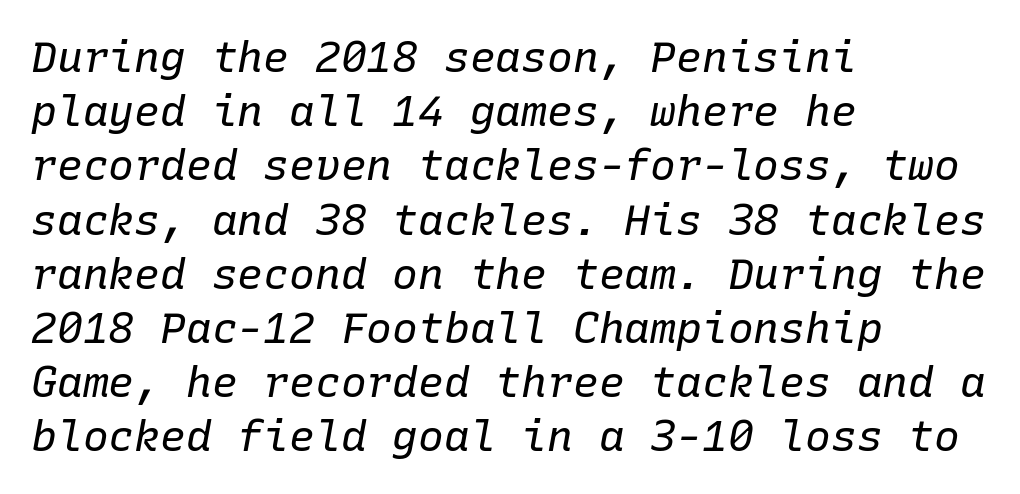
The image shows 43 px regular-weight type, italic (leaning right), monospaced; set left-aligned, normal line spacing (1.26x), normal letter spacing, not underlined; low stroke contrast and a medium x-height.
